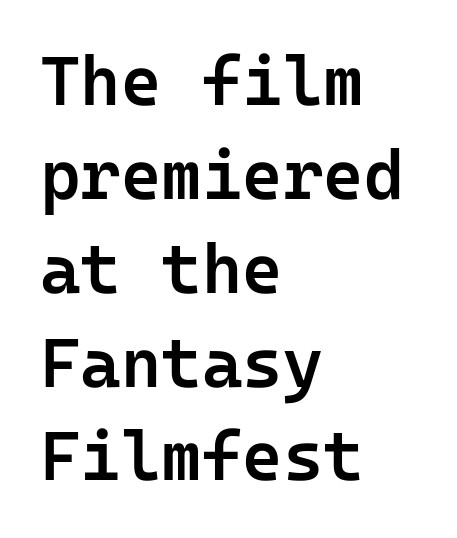
Serif or sans? Sans — the stroke terminals are bare. Tracking here is standard; glyphs follow each other at the usual distance. The glyphs are unaccompanied by any horizontal stroke below them. The face used here is a semibold: visibly heavier than regular, lighter than bold.
